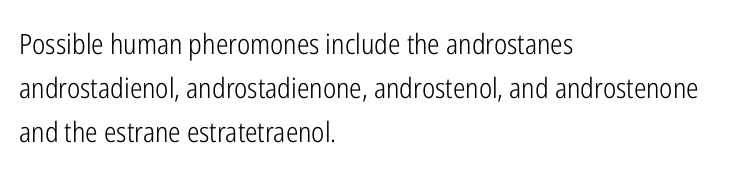
Q: Is the text bold? A: No.
Q: Is the text italic (slanted)? A: No, it is upright.
Q: Is the typeface a serif or a sans-serif typeface? A: Sans-serif.
Q: Is the text underlined? A: No.
Q: How is the paragraph aligned? A: Left-aligned.
Q: Is the spacing between letters normal or unusually wide? A: Normal.
Q: Is the spacing between lines tight, normal or loose? A: Normal.
Q: Width (condensed, normal, or wide)? A: Condensed.
Q: Stroke contrast? A: Low.
Q: x-height? A: Medium.
Q: Monospaced? A: No.
